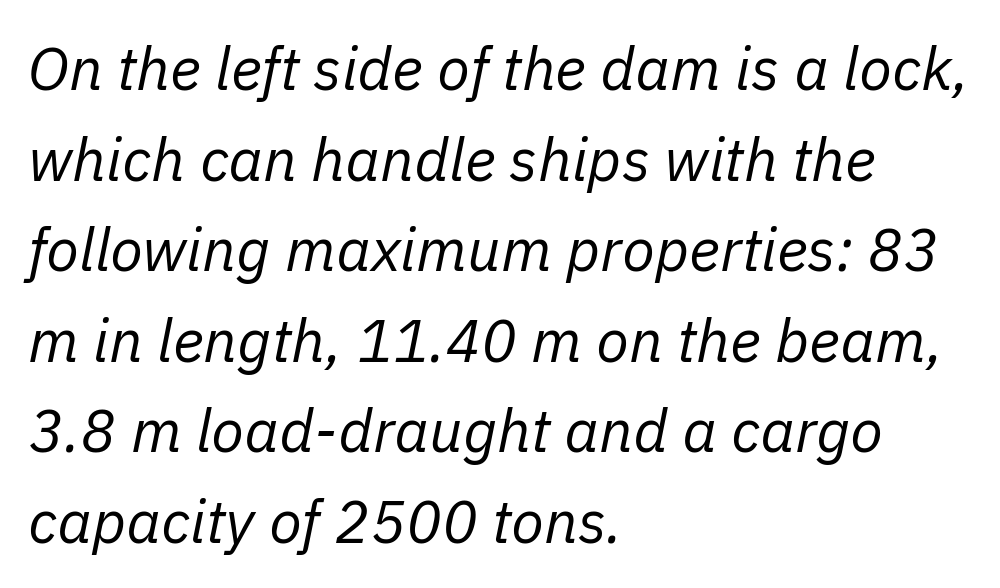
The image shows 60 px regular-weight type, italic (leaning right); set left-aligned, normal line spacing (1.51x), normal letter spacing, not underlined; low stroke contrast and a medium x-height.
